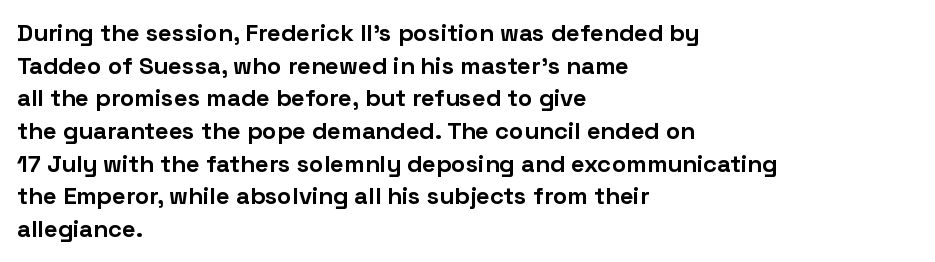
The rendering uses a moderate line-height, typical for paragraphs. The typography opts for an upright posture over an oblique one. Each word holds together tightly as a unit, with standard inter-letter gaps. Left-aligned paragraph, ragged on the right. The sample has been set heavy, in full bold. The string is rendered with underlining switched off.
